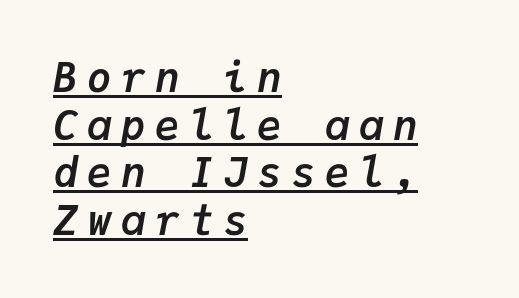
{"italic": "yes", "lean": "right", "slant_degrees": 9, "bold": "yes", "weight": "semibold", "width": "normal", "stroke_contrast": "low", "x_height": "medium", "monospaced": "yes", "underline": "yes", "align": "left", "line_spacing_ratio": 1.16, "letter_spacing": "wide", "letter_spacing_em": 0.23, "glyph_px": 41}
